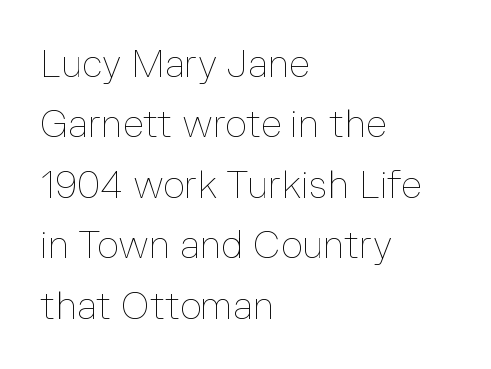
Q: Is the text bold? A: No.
Q: Is the text italic (slanted)? A: No, it is upright.
Q: Is the text underlined? A: No.
Q: How is the paragraph aligned? A: Left-aligned.
Q: Is the spacing between letters normal or unusually wide? A: Normal.
Q: Is the spacing between lines tight, normal or loose? A: Normal.
Q: Width (condensed, normal, or wide)? A: Normal.
Q: Stroke contrast? A: Low.
Q: x-height? A: Medium.
Q: Monospaced? A: No.
